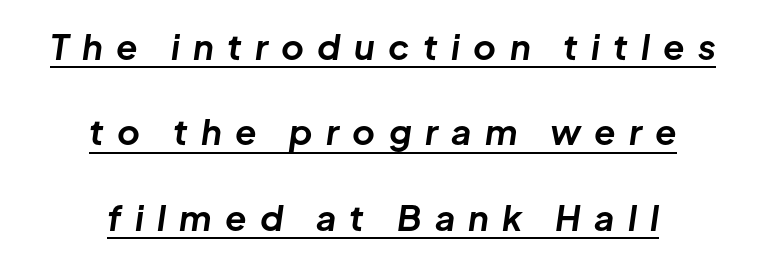
This sample trades compactness for vertical openness between lines. Character widths vary here, with narrow letters taking less room than wide ones. Would a proofreader flag this as italicized? Yes. Each glyph is drawn with heavy, bold strokes.
